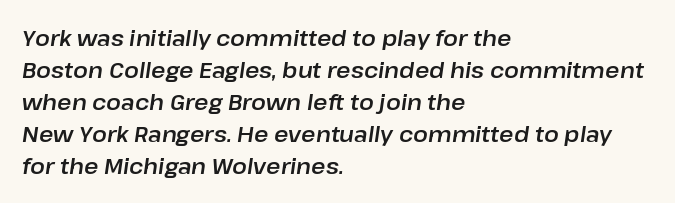
The image shows 22 px text type, italic (leaning right); set left-aligned, normal line spacing (1.45x), normal letter spacing, not underlined.
